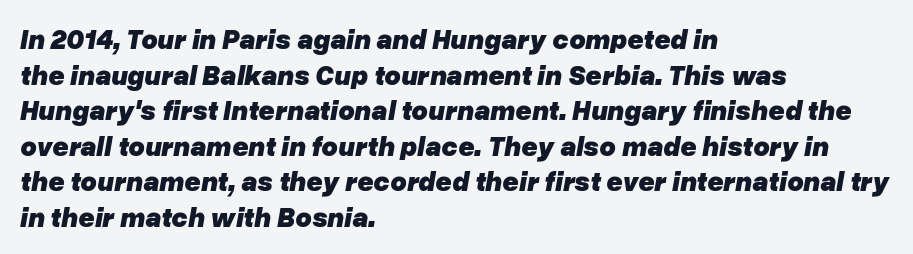
You could not count columns in this text — the font is proportionally spaced. A typesetter would call this leading conventional body-copy spacing. The whole block is typeset with a tilt. Check the space under the baseline: it is left empty.
